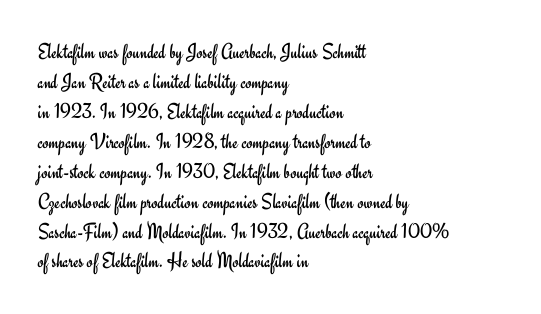
Q: Is the text bold? A: No.
Q: Is the text italic (slanted)? A: Yes.
Q: Is the text underlined? A: No.
Q: How is the paragraph aligned? A: Left-aligned.
Q: Is the spacing between letters normal or unusually wide? A: Normal.
Q: Is the spacing between lines tight, normal or loose? A: Normal.
